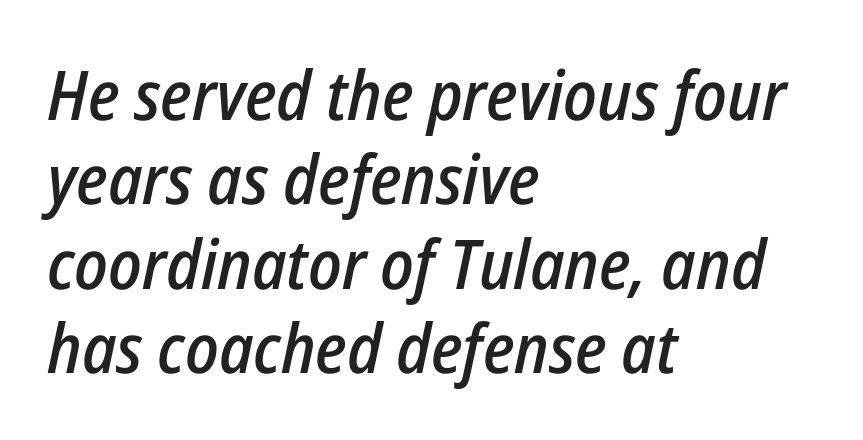
Its strokes are somewhat broadened, the hallmark of semibold type. The letters are slanted; this is an italic face. What stands out about the letter spacing? Nothing — it is the standard amount. The rendering uses natural spacing where letterforms have individual widths. Where is the straight margin? On the left.
